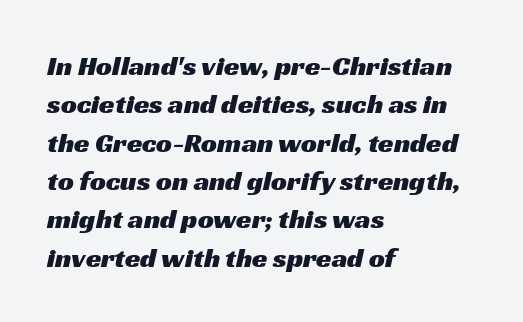
The image shows 28 px wide sans-serif type; set left-aligned, normal line spacing (1.37x), normal letter spacing, not underlined; medium stroke contrast and a medium x-height.
